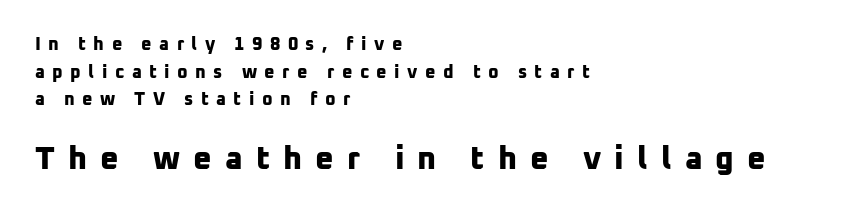
Q: Is the text bold? A: Yes.
Q: Is the typeface a serif or a sans-serif typeface? A: Sans-serif.
Q: Is the text underlined? A: No.
Q: How is the paragraph aligned? A: Left-aligned.
Q: Is the spacing between letters normal or unusually wide? A: Unusually wide.
Q: Is the spacing between lines tight, normal or loose? A: Normal.
Q: Which block of text is set in a larger size, the first (top) or the second (bottom)? A: The second (bottom) one.
Q: Width (condensed, normal, or wide)? A: Normal.
Q: Stroke contrast? A: Low.
Q: x-height? A: Medium.
Q: Monospaced? A: No.
